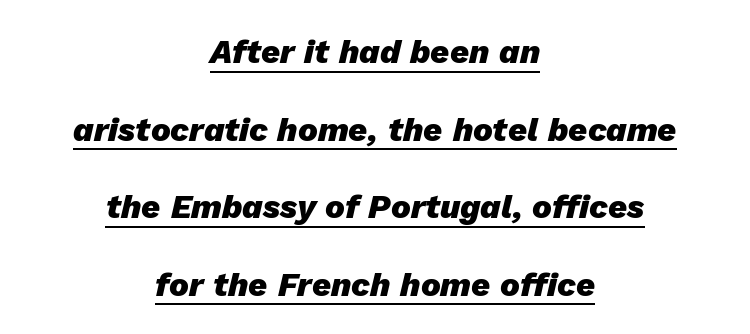
The image shows 33 px heavy type, italic (leaning right); set centered, loose line spacing (2.35x), normal letter spacing, underlined; low stroke contrast and a medium x-height.
